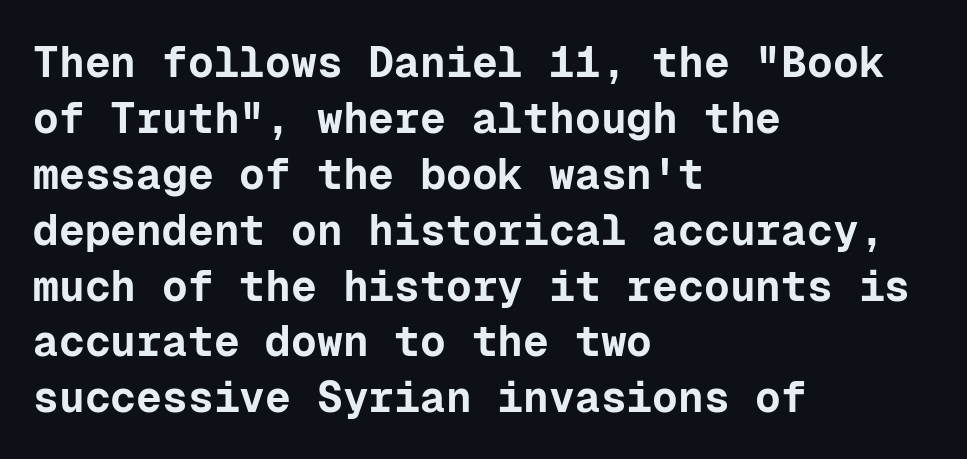
{"serif": "no", "italic": "no", "bold": "yes", "weight": "bold", "width": "normal", "stroke_contrast": "low", "x_height": "medium", "monospaced": "yes", "underline": "no", "align": "left", "line_spacing": "normal", "line_spacing_ratio": 1.3, "letter_spacing": "normal", "letter_spacing_em": 0.0, "glyph_px": 43}
